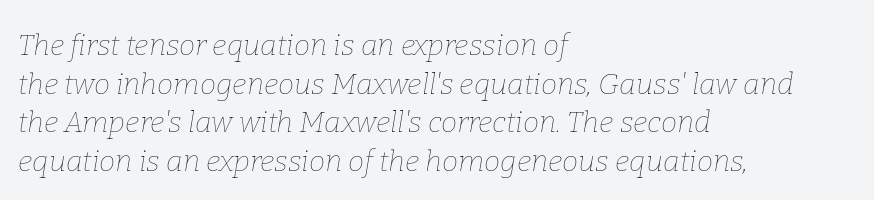
Q: Is the text bold? A: No.
Q: Is the text italic (slanted)? A: Yes, it leans right by about 9 degrees.
Q: Is the text underlined? A: No.
Q: How is the paragraph aligned? A: Left-aligned.
Q: Is the spacing between letters normal or unusually wide? A: Normal.
Q: Is the spacing between lines tight, normal or loose? A: Normal.
Q: Width (condensed, normal, or wide)? A: Normal.
Q: Stroke contrast? A: Low.
Q: x-height? A: Medium.
Q: Monospaced? A: No.
